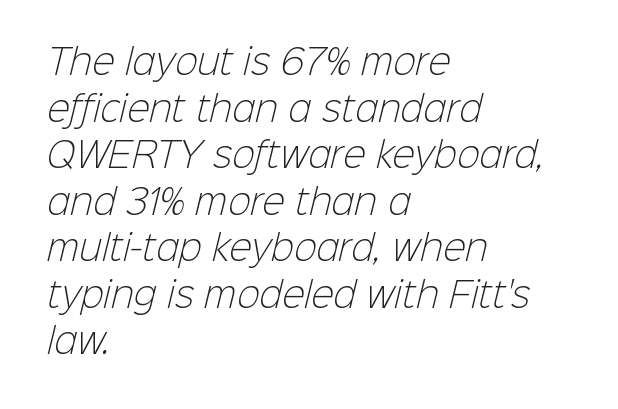
The image shows 34 px light sans-serif type; set left-aligned, normal line spacing (1.37x), normal letter spacing, not underlined; low stroke contrast and a medium x-height.
